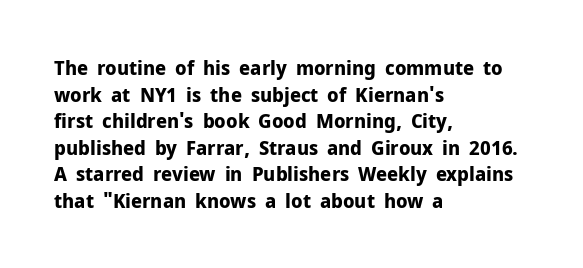
Q: Is the text bold? A: Yes.
Q: Is the text italic (slanted)? A: No, it is upright.
Q: Is the text underlined? A: No.
Q: How is the paragraph aligned? A: Left-aligned.
Q: Is the spacing between letters normal or unusually wide? A: Normal.
Q: Is the spacing between lines tight, normal or loose? A: Normal.
